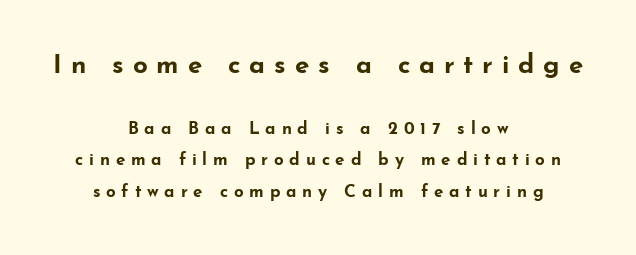
Large over small — that's the arrangement of the two blocks here. Bold? Absolutely — the strokes are thick and heavy. The passage is arranged like a title page — every line centered. Every character sits straight up, as roman type does. Each word looks stretched out because of the extra space between its letters.
